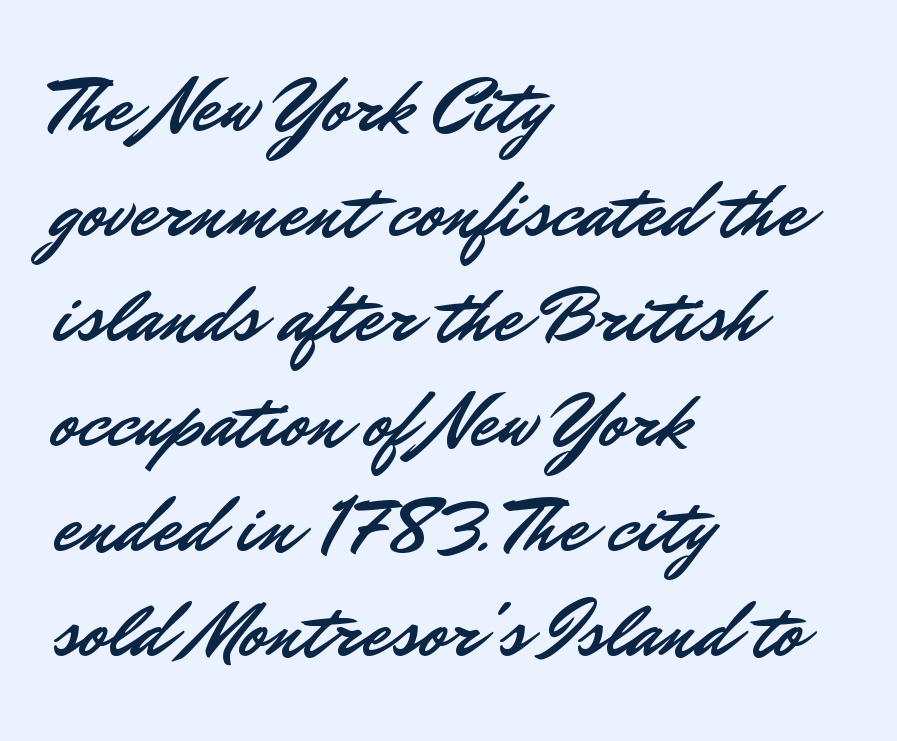
{"serif": "no", "width": "normal", "stroke_contrast": "low", "x_height": "small", "monospaced": "no", "underline": "no", "align": "left", "line_spacing": "normal", "line_spacing_ratio": 1.33, "letter_spacing": "normal", "letter_spacing_em": 0.0, "glyph_px": 79}
